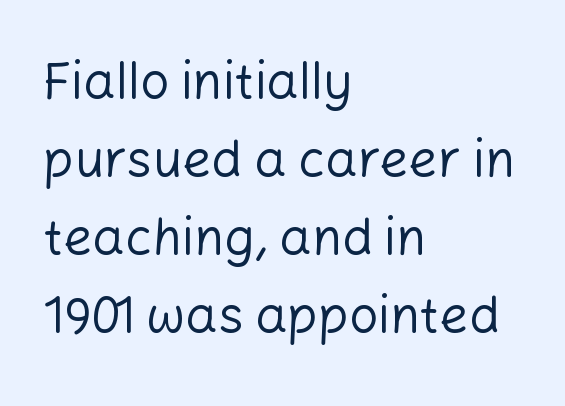
{"serif": "no", "italic": "no", "bold": "no", "weight": "regular", "width": "normal", "stroke_contrast": "low", "x_height": "medium", "monospaced": "no", "underline": "no", "align": "left", "line_spacing": "normal", "line_spacing_ratio": 1.53, "letter_spacing": "normal", "letter_spacing_em": 0.0, "glyph_px": 51}
